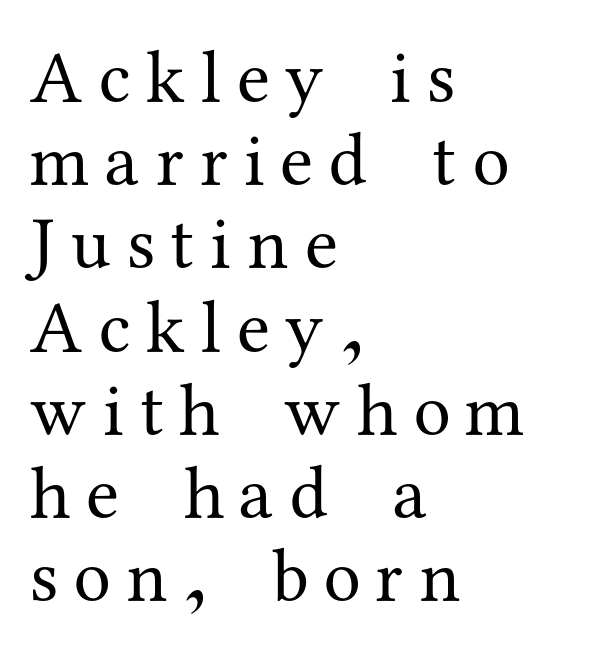
This rendering uses left alignment, leaving the right contour irregular. Yep, those are serifs on the letters. A clean baseline with only descenders dipping below it. Very little white space separates one row of letters from the next. Stroke mass is kept to a normal reading level or below.
